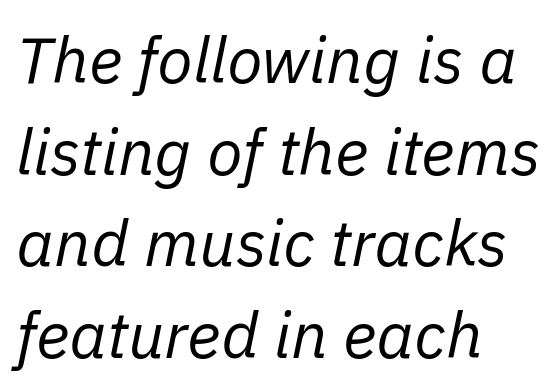
Q: Is the text bold? A: No.
Q: Is the text italic (slanted)? A: Yes, it leans right by about 11 degrees.
Q: Is the text underlined? A: No.
Q: How is the paragraph aligned? A: Left-aligned.
Q: Is the spacing between letters normal or unusually wide? A: Normal.
Q: Is the spacing between lines tight, normal or loose? A: Normal.
Q: Width (condensed, normal, or wide)? A: Normal.
Q: Stroke contrast? A: Low.
Q: x-height? A: Medium.
Q: Monospaced? A: No.
